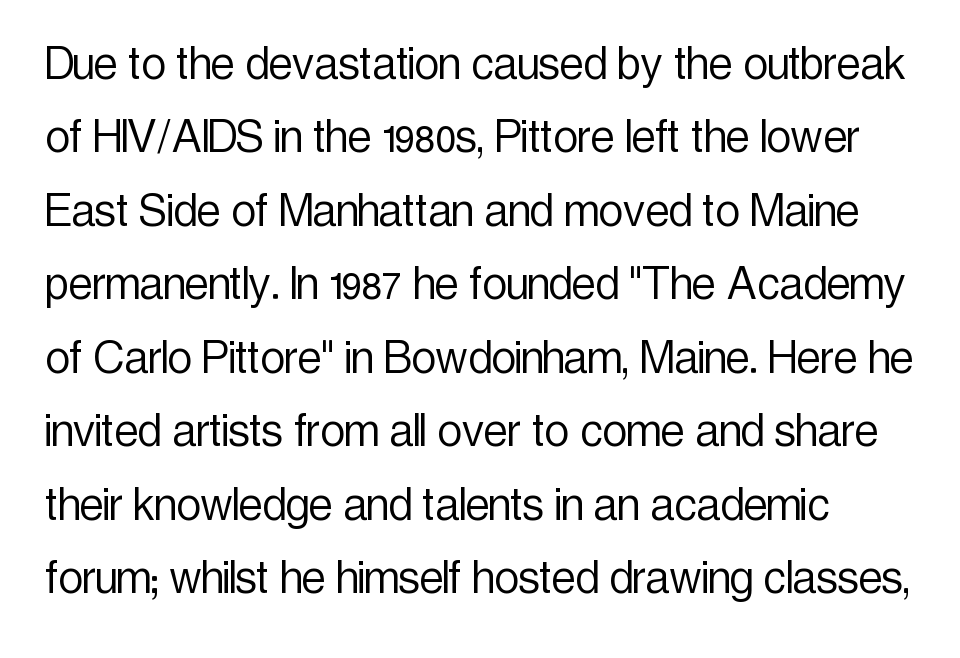
Q: Is the text bold? A: No.
Q: Is the text italic (slanted)? A: No, it is upright.
Q: Is the typeface a serif or a sans-serif typeface? A: Sans-serif.
Q: Is the text underlined? A: No.
Q: How is the paragraph aligned? A: Left-aligned.
Q: Is the spacing between letters normal or unusually wide? A: Normal.
Q: Is the spacing between lines tight, normal or loose? A: Normal.
Q: Width (condensed, normal, or wide)? A: Condensed.
Q: x-height? A: Medium.
Q: Monospaced? A: No.
